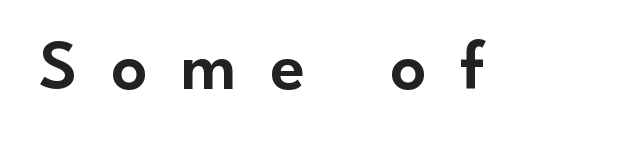
{"serif": "no", "italic": "no", "width": "normal", "stroke_contrast": "low", "x_height": "small", "monospaced": "no", "underline": "no", "letter_spacing": "wide", "letter_spacing_em": 0.47, "glyph_px": 71}
